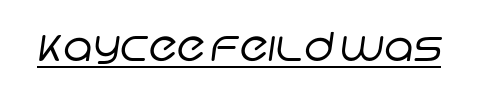
{"serif": "no", "bold": "no", "weight": "regular", "width": "normal", "stroke_contrast": "low", "x_height": "large", "monospaced": "no", "underline": "yes", "letter_spacing": "normal", "letter_spacing_em": 0.0, "glyph_px": 40}
